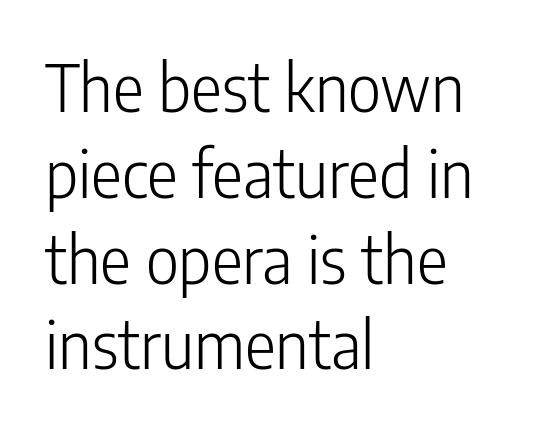
{"serif": "no", "italic": "no", "bold": "no", "weight": "light", "width": "condensed", "stroke_contrast": "low", "x_height": "medium", "monospaced": "no", "underline": "no", "align": "left", "line_spacing": "normal", "line_spacing_ratio": 1.32, "letter_spacing": "normal", "letter_spacing_em": 0.0, "glyph_px": 65}
